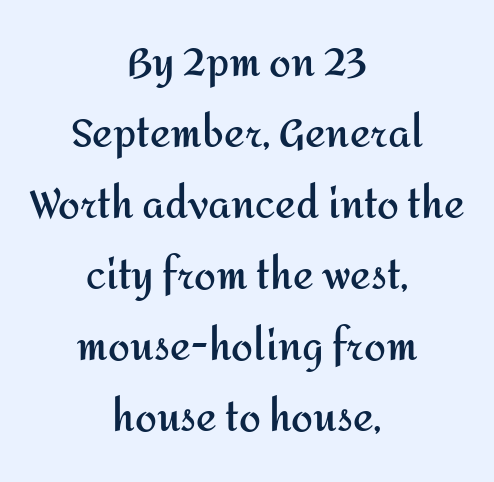
{"serif": "no", "italic": "no", "bold": "yes", "weight": "semibold", "width": "normal", "stroke_contrast": "medium", "x_height": "medium", "monospaced": "no", "underline": "no", "align": "center", "line_spacing_ratio": 1.82, "letter_spacing": "normal", "letter_spacing_em": 0.0, "glyph_px": 39}
